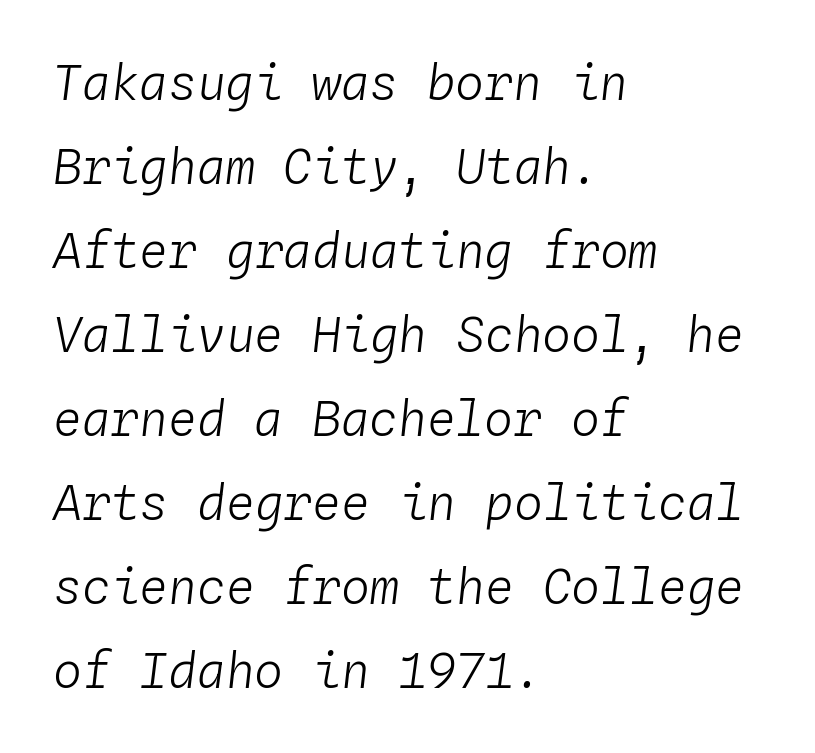
The image shows 48 px light type, italic (leaning right), monospaced; set left-aligned, line spacing 1.75x, normal letter spacing, not underlined; low stroke contrast and a medium x-height.
